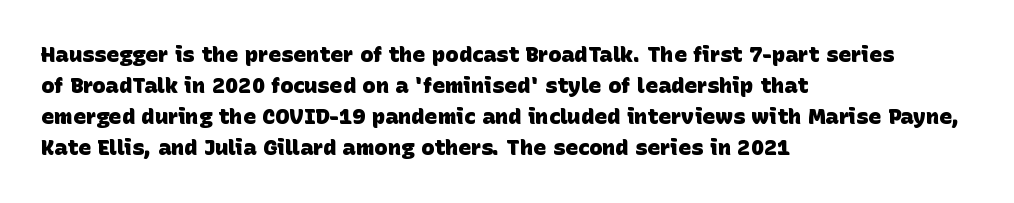
Q: Is the text bold? A: Yes.
Q: Is the text underlined? A: No.
Q: How is the paragraph aligned? A: Left-aligned.
Q: Is the spacing between letters normal or unusually wide? A: Normal.
Q: Is the spacing between lines tight, normal or loose? A: Normal.
